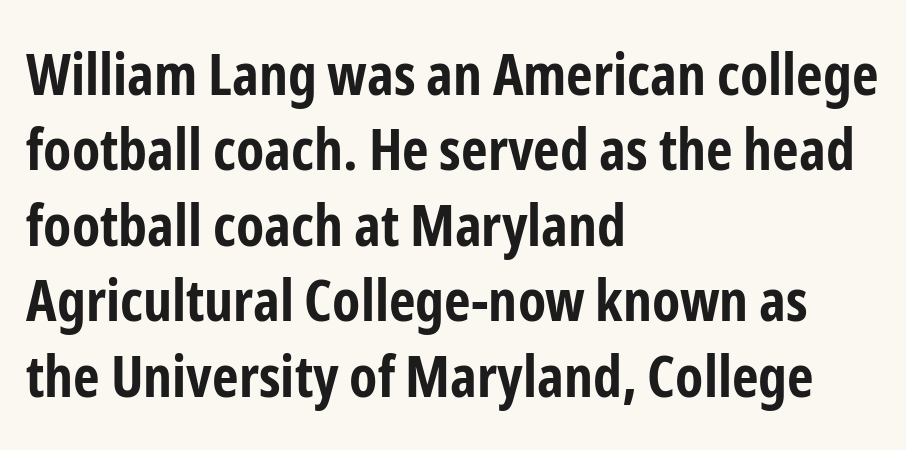
{"serif": "no", "italic": "no", "bold": "yes", "weight": "bold", "width": "condensed", "stroke_contrast": "low", "x_height": "medium", "monospaced": "no", "underline": "no", "align": "left", "line_spacing": "normal", "line_spacing_ratio": 1.3, "letter_spacing": "normal", "letter_spacing_em": 0.0, "glyph_px": 58}
